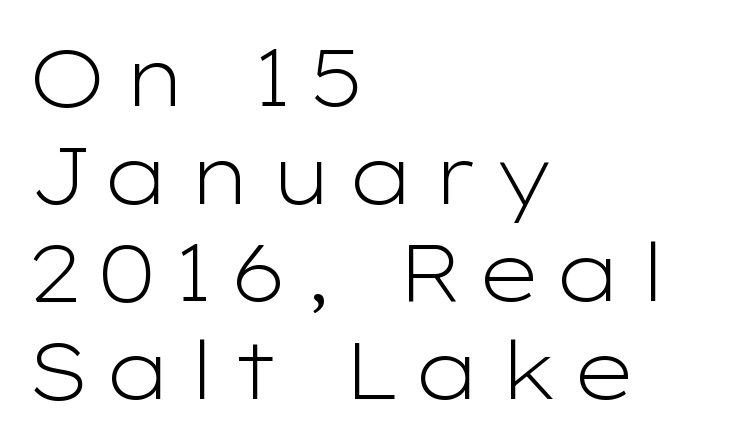
Q: Is the text bold? A: No.
Q: Is the text italic (slanted)? A: No, it is upright.
Q: Is the typeface a serif or a sans-serif typeface? A: Sans-serif.
Q: Is the text underlined? A: No.
Q: How is the paragraph aligned? A: Left-aligned.
Q: Width (condensed, normal, or wide)? A: Wide.
Q: Stroke contrast? A: Low.
Q: x-height? A: Medium.
Q: Monospaced? A: No.
